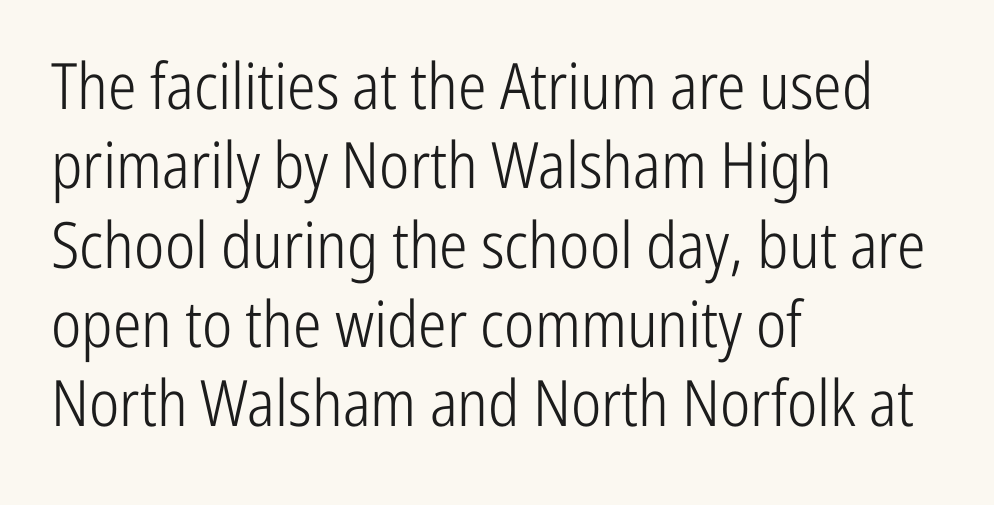
{"serif": "no", "italic": "no", "bold": "no", "weight": "light", "width": "condensed", "stroke_contrast": "low", "x_height": "medium", "monospaced": "no", "underline": "no", "align": "left", "line_spacing_ratio": 1.24, "letter_spacing": "normal", "letter_spacing_em": 0.0, "glyph_px": 64}
